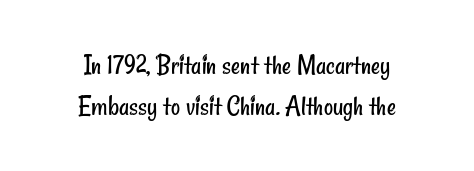
The image shows 28 px regular-weight, condensed sans-serif type; set centered, normal line spacing (1.48x), normal letter spacing, not underlined; low stroke contrast and a small x-height.
